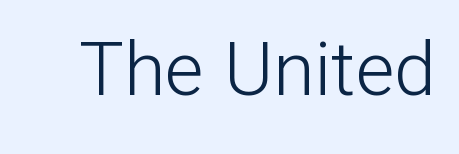
{"serif": "no", "italic": "no", "bold": "no", "weight": "light", "width": "normal", "stroke_contrast": "low", "x_height": "medium", "monospaced": "no", "underline": "no", "letter_spacing": "normal", "letter_spacing_em": 0.0, "glyph_px": 75}
